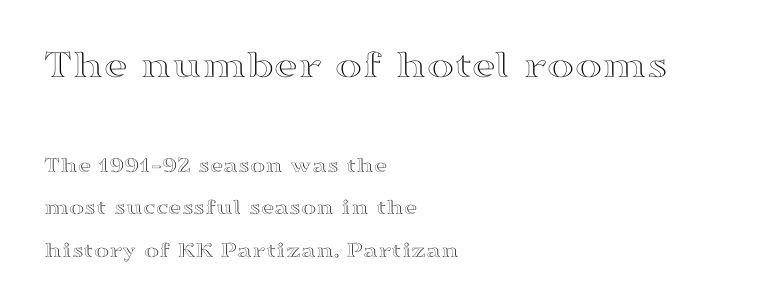
Nobody drew a line under any word here. Between one letter and the next there's only the usual sliver of space. The rendering uses natural spacing where letterforms have individual widths. This is the regular roman posture of the typeface.
